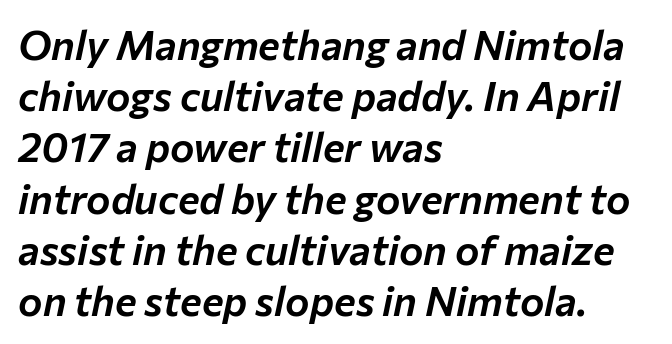
Spacing between characters is what you'd get straight out of the box. The rag falls on the right side of this text block. These lines are rendered in a variable-pitch font. Just letters on the line, the space beneath them empty. A typesetter would call this leading conventional body-copy spacing. Slanted lettering throughout.
